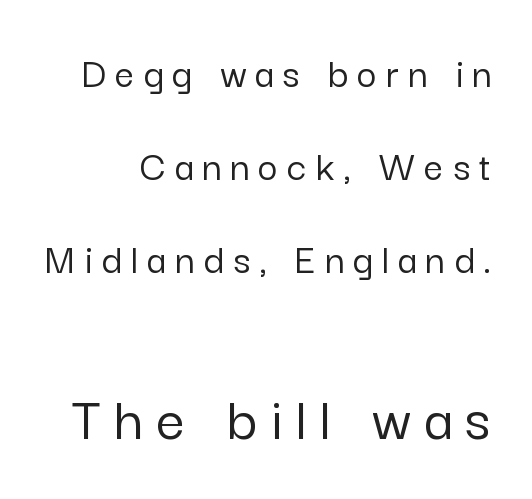
Regarding serifs, this sample does without them. The rendering uses a large line-height, opening up the rows. The passage shown is typed in a proportional face where columns would drift. Just letters on the line, the space beneath them empty.
